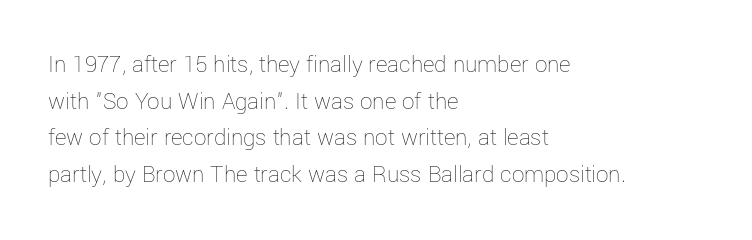
The image shows 25 px text type, upright; set left-aligned, normal line spacing (1.47x), normal letter spacing, not underlined.
